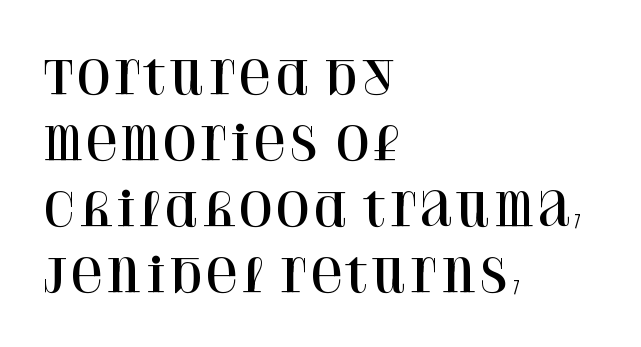
Q: Is the text italic (slanted)? A: No, it is upright.
Q: Is the typeface a serif or a sans-serif typeface? A: Serif.
Q: Is the text underlined? A: No.
Q: How is the paragraph aligned? A: Left-aligned.
Q: Is the spacing between letters normal or unusually wide? A: Normal.
Q: Is the spacing between lines tight, normal or loose? A: Normal.
Q: Width (condensed, normal, or wide)? A: Normal.
Q: Stroke contrast? A: High.
Q: x-height? A: Large.
Q: Monospaced? A: No.
